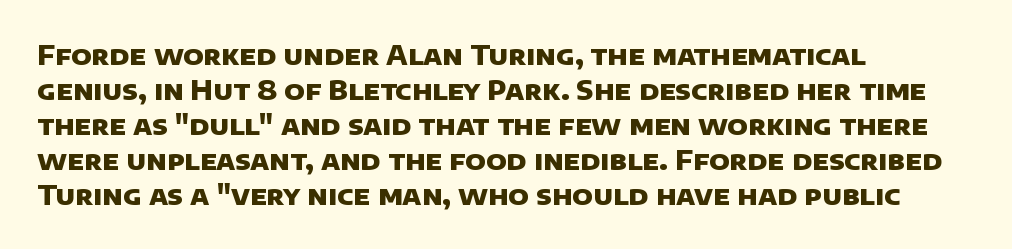
The image shows 27 px bold type; set left-aligned, normal line spacing (1.3x), normal letter spacing, not underlined.
